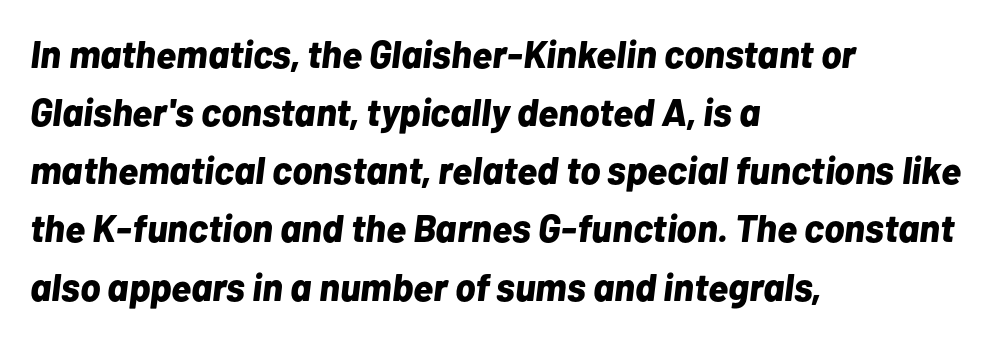
Q: Is the text bold? A: Yes.
Q: Is the text italic (slanted)? A: Yes, it leans right by about 7 degrees.
Q: Is the text underlined? A: No.
Q: How is the paragraph aligned? A: Left-aligned.
Q: Is the spacing between letters normal or unusually wide? A: Normal.
Q: Is the spacing between lines tight, normal or loose? A: Normal.
Q: Width (condensed, normal, or wide)? A: Normal.
Q: Stroke contrast? A: Low.
Q: x-height? A: Medium.
Q: Monospaced? A: No.
